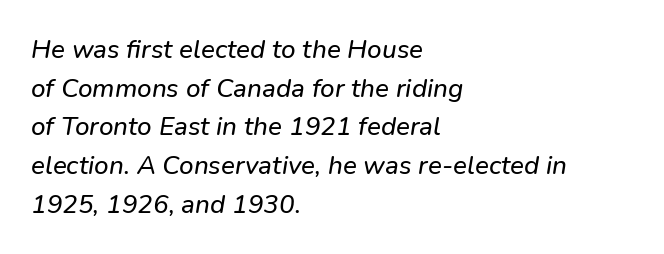
The image shows 26 px text type; set left-aligned, normal line spacing (1.49x), normal letter spacing, not underlined.
